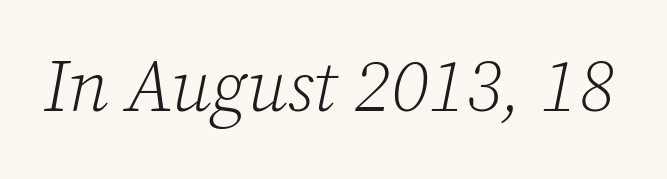
Q: Is the text bold? A: No.
Q: Is the text italic (slanted)? A: Yes, it leans right by about 12 degrees.
Q: Is the typeface a serif or a sans-serif typeface? A: Serif.
Q: Is the text underlined? A: No.
Q: Is the spacing between letters normal or unusually wide? A: Normal.
Q: Width (condensed, normal, or wide)? A: Normal.
Q: Stroke contrast? A: Low.
Q: x-height? A: Medium.
Q: Monospaced? A: No.
